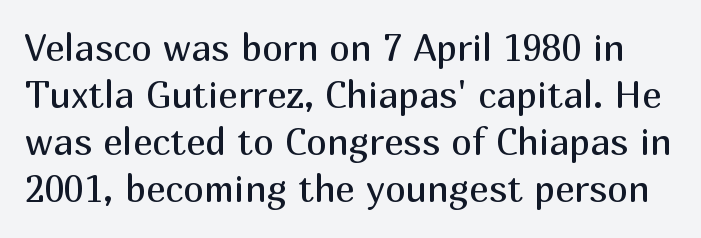
On a weight scale, this lands at 450 or below. Summary of vertical rhythm: regular, with standard interline spacing. Each letter keeps its own natural width here, so spacing adapts to shape. Unlike italic type, these characters show no tilt at all. Letter spacing: default. The passage shown is not underscored anywhere.
